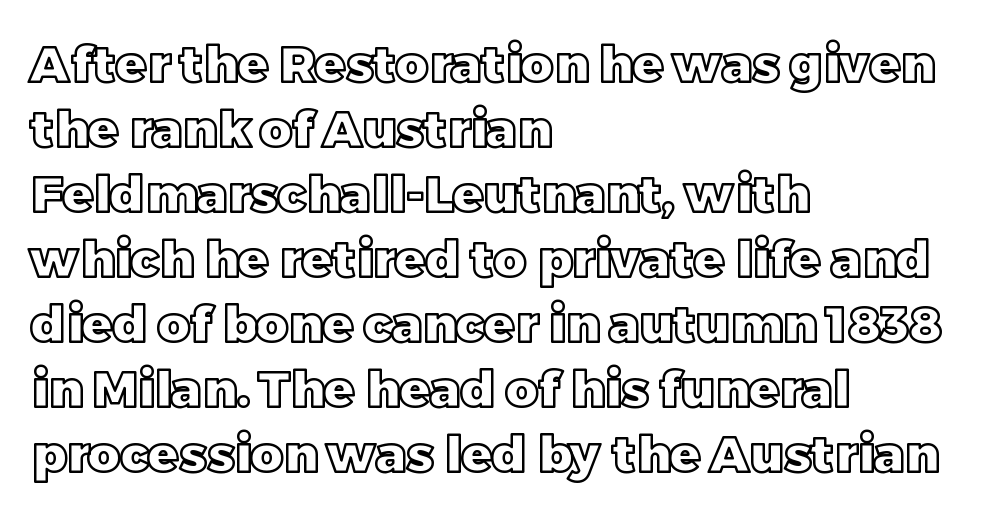
Q: Is the text italic (slanted)? A: No, it is upright.
Q: Is the text underlined? A: No.
Q: How is the paragraph aligned? A: Left-aligned.
Q: Is the spacing between letters normal or unusually wide? A: Normal.
Q: Is the spacing between lines tight, normal or loose? A: Normal.
Q: Width (condensed, normal, or wide)? A: Normal.
Q: x-height? A: Large.
Q: Monospaced? A: No.
